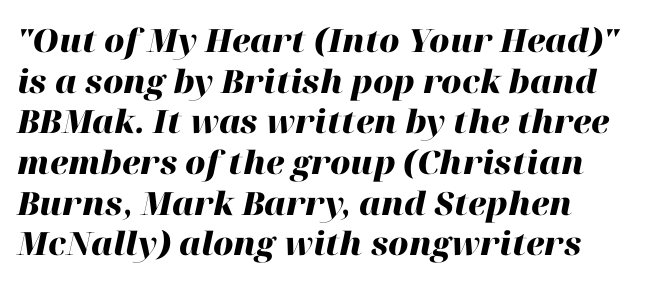
Q: Is the text bold? A: Yes.
Q: Is the text italic (slanted)? A: Yes, it leans right by about 12 degrees.
Q: Is the text underlined? A: No.
Q: How is the paragraph aligned? A: Left-aligned.
Q: Is the spacing between letters normal or unusually wide? A: Normal.
Q: Is the spacing between lines tight, normal or loose? A: Normal.
Q: Width (condensed, normal, or wide)? A: Normal.
Q: Stroke contrast? A: High.
Q: x-height? A: Medium.
Q: Monospaced? A: No.
